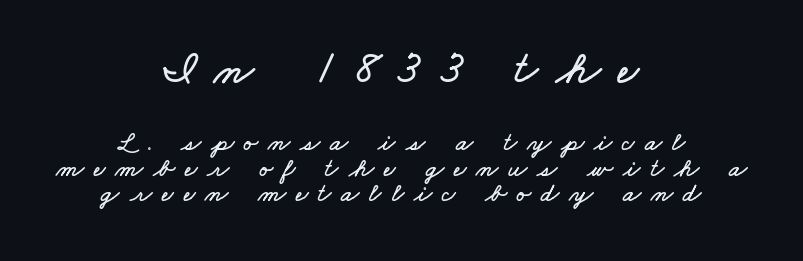
This rendering features lettering with no underline. Leftover space on each line is divided equally before and after the words. The face used here is proportionally spaced, like ordinary book or web type. Look at the tracking — it's clearly loosened, letters drifting apart. The line-height multiplier appears low, near solid setting.
